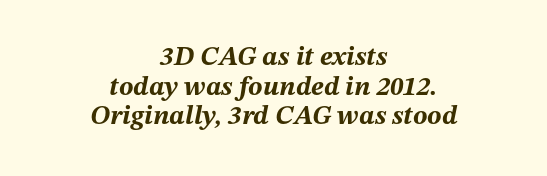
The strokes are fattened all the way to bold. Every character sits at an angle, as italics do. Summary of vertical rhythm: compact, with narrow interline spacing. Caption: standard tracking, unaltered. This rendering uses center alignment, leaving both contours irregular but symmetric.
